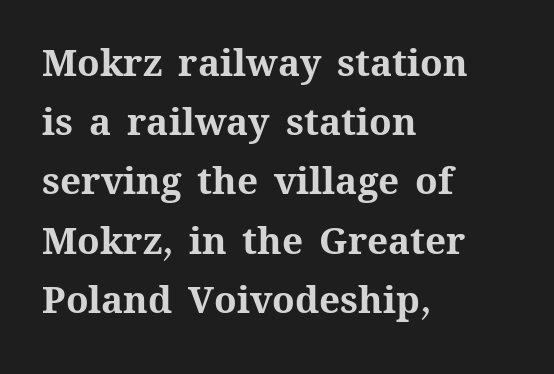
Q: Is the text bold? A: Yes.
Q: Is the text italic (slanted)? A: No, it is upright.
Q: Is the text underlined? A: No.
Q: How is the paragraph aligned? A: Left-aligned.
Q: Is the spacing between letters normal or unusually wide? A: Normal.
Q: Is the spacing between lines tight, normal or loose? A: Normal.
Q: Width (condensed, normal, or wide)? A: Normal.
Q: Stroke contrast? A: Medium.
Q: x-height? A: Medium.
Q: Monospaced? A: No.
